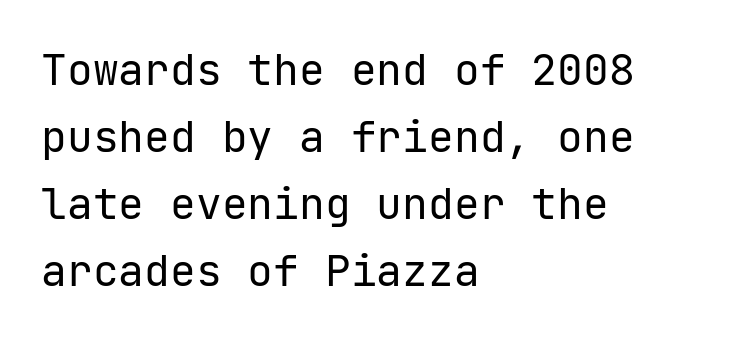
{"serif": "no", "italic": "no", "bold": "no", "weight": "regular", "width": "normal", "stroke_contrast": "low", "x_height": "medium", "underline": "no", "align": "left", "line_spacing": "normal", "line_spacing_ratio": 1.56, "letter_spacing": "normal", "letter_spacing_em": 0.0, "glyph_px": 43}
